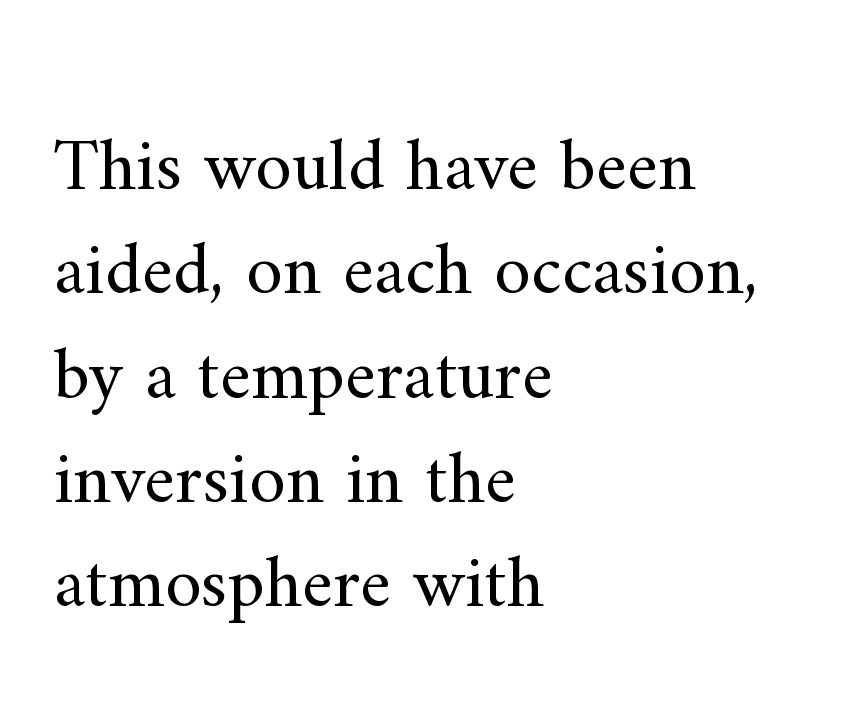
Quick note: underline off. Rows of type keep a routine distance in the vertical direction. The font's upright variant was chosen for this text. Bold? No — there's no thickening of the strokes.
